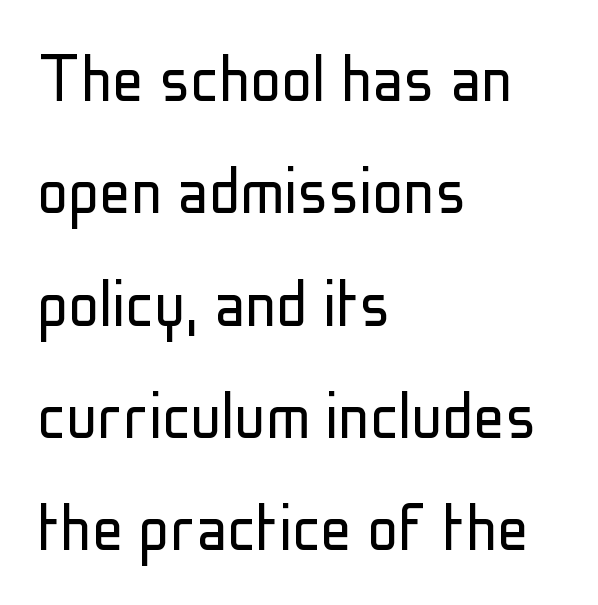
{"serif": "no", "italic": "no", "bold": "no", "weight": "light", "width": "condensed", "stroke_contrast": "low", "x_height": "medium", "monospaced": "no", "underline": "no", "align": "left", "line_spacing": "normal", "line_spacing_ratio": 1.44, "letter_spacing": "normal", "letter_spacing_em": 0.0, "glyph_px": 78}
